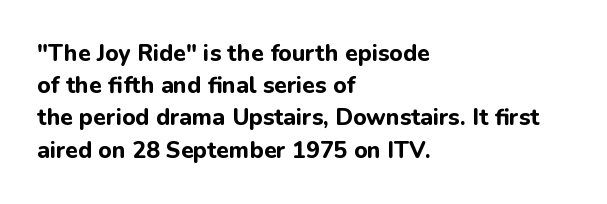
Q: Is the text bold? A: Yes.
Q: Is the text italic (slanted)? A: No, it is upright.
Q: Is the text underlined? A: No.
Q: How is the paragraph aligned? A: Left-aligned.
Q: Is the spacing between letters normal or unusually wide? A: Normal.
Q: Is the spacing between lines tight, normal or loose? A: Normal.
